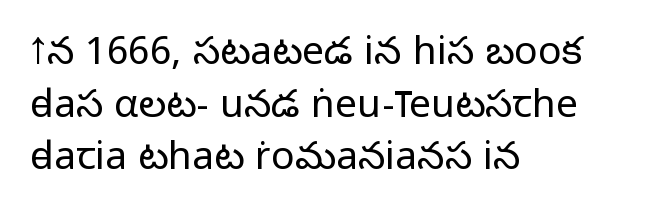
The image shows 39 px light sans-serif type, upright; set left-aligned, normal line spacing (1.35x), normal letter spacing, not underlined; low stroke contrast and a medium x-height.
